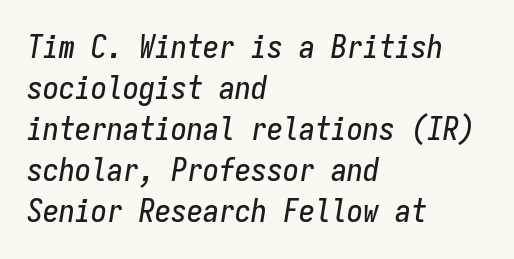
Q: Is the text italic (slanted)? A: Yes, it leans right by about 9 degrees.
Q: Is the text underlined? A: No.
Q: How is the paragraph aligned? A: Left-aligned.
Q: Is the spacing between letters normal or unusually wide? A: Normal.
Q: Is the spacing between lines tight, normal or loose? A: Normal.
Q: Width (condensed, normal, or wide)? A: Condensed.
Q: Stroke contrast? A: Low.
Q: x-height? A: Medium.
Q: Monospaced? A: Yes.
